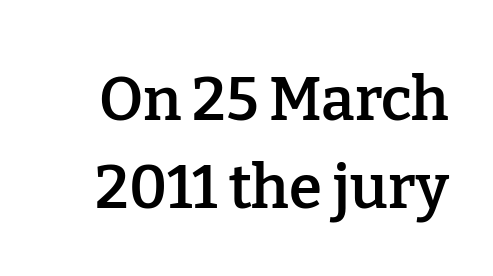
The image shows 60 px semibold serif type, upright; set normal line spacing (1.47x), normal letter spacing, not underlined; low stroke contrast and a medium x-height.
